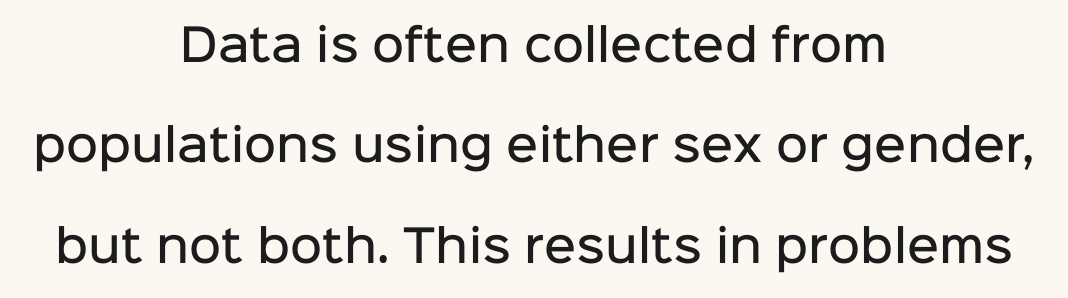
The image shows 44 px semibold sans-serif type, upright; set centered, loose line spacing (2.28x), normal letter spacing, not underlined; low stroke contrast and a medium x-height.
